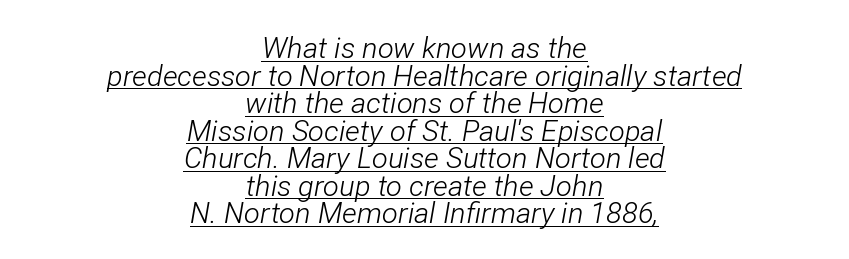
Q: Is the text bold? A: No.
Q: Is the text italic (slanted)? A: Yes, it leans right by about 12 degrees.
Q: Is the text underlined? A: Yes.
Q: How is the paragraph aligned? A: Centered.
Q: Is the spacing between letters normal or unusually wide? A: Normal.
Q: Is the spacing between lines tight, normal or loose? A: Tight.
Q: Width (condensed, normal, or wide)? A: Condensed.
Q: Stroke contrast? A: Low.
Q: x-height? A: Medium.
Q: Monospaced? A: No.
